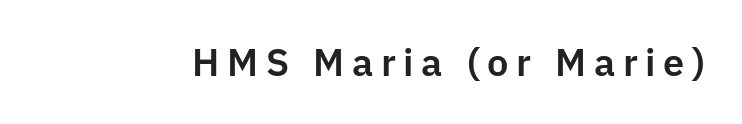
The image shows 38 px sans-serif type, upright; set unusually wide letter spacing (+0.2 em), not underlined; low stroke contrast and a medium x-height.
